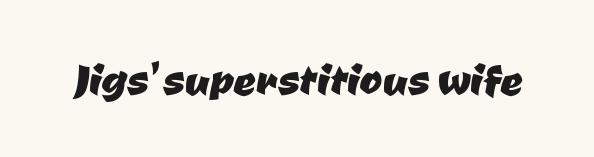
{"serif": "no", "width": "normal", "stroke_contrast": "low", "x_height": "medium", "monospaced": "no", "underline": "no", "letter_spacing": "normal", "letter_spacing_em": 0.0, "glyph_px": 55}
